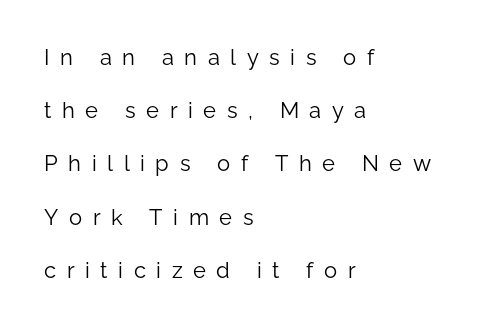
{"italic": "no", "bold": "no", "underline": "no", "align": "left", "line_spacing": "loose", "line_spacing_ratio": 2.42, "letter_spacing": "wide", "letter_spacing_em": 0.48, "glyph_px": 22}
